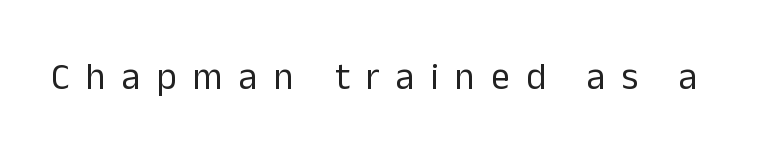
The image shows 37 px regular-weight sans-serif type, upright; set unusually wide letter spacing (+0.44 em), not underlined; low stroke contrast and a medium x-height.
